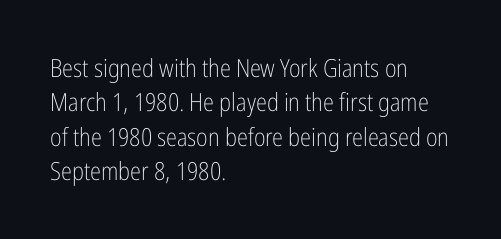
Spacing between characters is what you'd get straight out of the box. The passage shown is not underscored anywhere. The lines in this sample share a left origin and differ only in where they stop. The lines sit at an ordinary, default distance from one another. Is the type heavy? It reads as light-to-regular instead.
